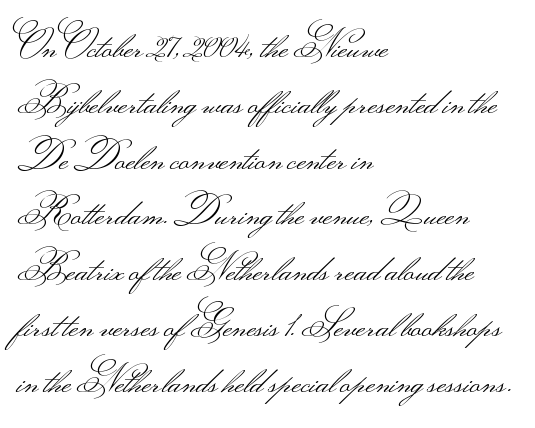
Alignment: flush left. Regarding leading, the lines here are spaced in the standard way. Anything drawn beneath the words? Only blank space. The letters advance in unequal steps, a hallmark of proportional type. Observe the absence of serifs on each vertical stroke in this sample.
